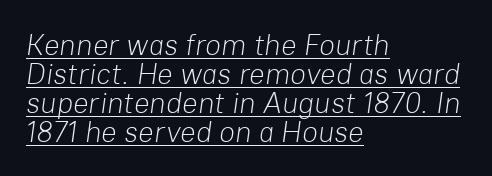
{"italic": "yes", "lean": "right", "slant_degrees": 8, "bold": "no", "weight": "light", "width": "normal", "stroke_contrast": "low", "x_height": "medium", "monospaced": "no", "underline": "yes", "align": "left", "line_spacing": "tight", "line_spacing_ratio": 1.0, "letter_spacing": "normal", "letter_spacing_em": 0.0, "glyph_px": 29}
